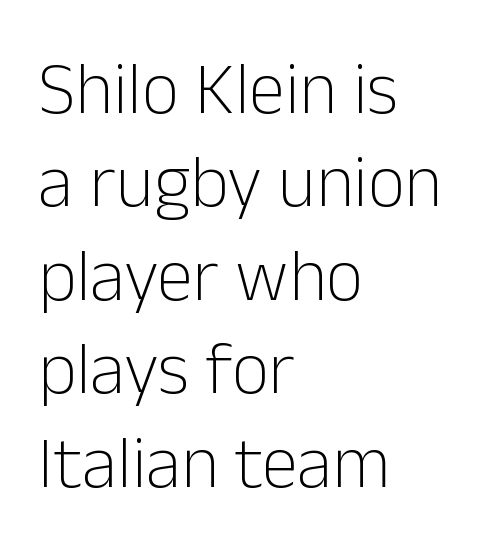
The image shows 73 px light sans-serif type, upright; set left-aligned, normal line spacing (1.28x), normal letter spacing, not underlined; low stroke contrast and a medium x-height.
